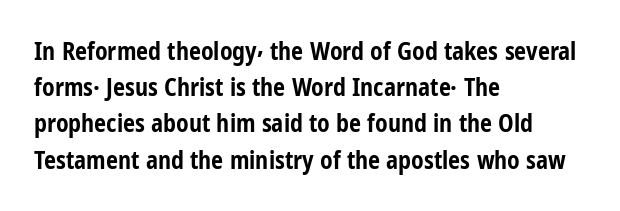
Q: Is the text bold? A: Yes.
Q: Is the text italic (slanted)? A: No, it is upright.
Q: Is the text underlined? A: No.
Q: How is the paragraph aligned? A: Left-aligned.
Q: Is the spacing between letters normal or unusually wide? A: Normal.
Q: Is the spacing between lines tight, normal or loose? A: Normal.
